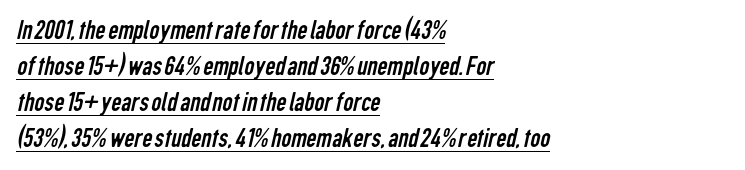
Inter-character spacing is left at the font's built-in metrics. In CSS terms this would be text-align: left. Think of a printed novel: that variable character pitch is what you see here. The glyphs in this specimen are sans serif. Stems here are at most as thick as an everyday book face.
